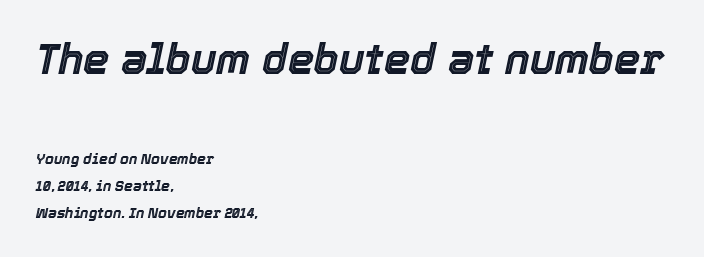
{"italic": "yes", "lean": "right", "slant_degrees": 12, "width": "normal", "x_height": "medium", "monospaced": "no", "underline": "no", "align": "left", "line_spacing": "loose", "line_spacing_ratio": 1.93, "letter_spacing": "normal", "letter_spacing_em": 0.0, "larger_block": "first", "size_ratio": 3.0, "glyph_px": 42}
